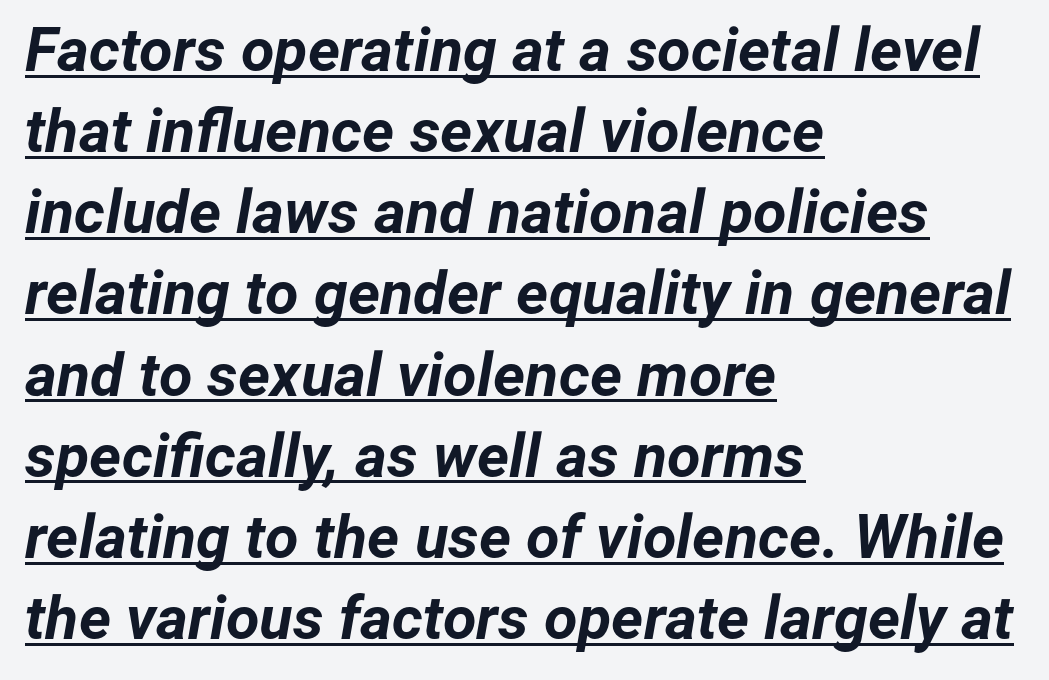
The image shows 61 px bold type, italic (leaning right); set left-aligned, normal line spacing (1.33x), normal letter spacing, underlined; low stroke contrast and a medium x-height.
